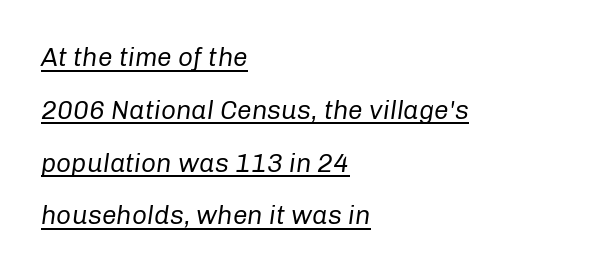
The typeface has the unassuming heft of standard copy or less. Reading down the block, your eye returns to a fixed left position each line. Emphasis-style slanted type is in use. Is there much room between lines? Yes — plenty of vertical air separates them.
